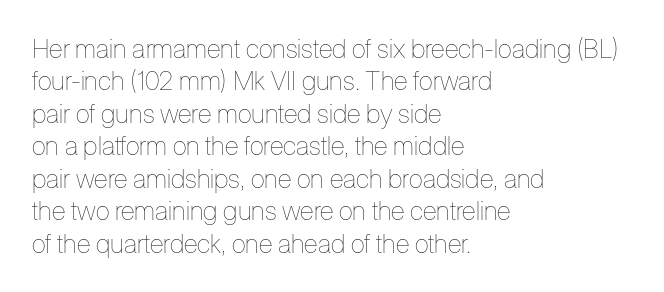
Q: Is the text bold? A: No.
Q: Is the text italic (slanted)? A: No, it is upright.
Q: Is the text underlined? A: No.
Q: How is the paragraph aligned? A: Left-aligned.
Q: Is the spacing between letters normal or unusually wide? A: Normal.
Q: Is the spacing between lines tight, normal or loose? A: Normal.
